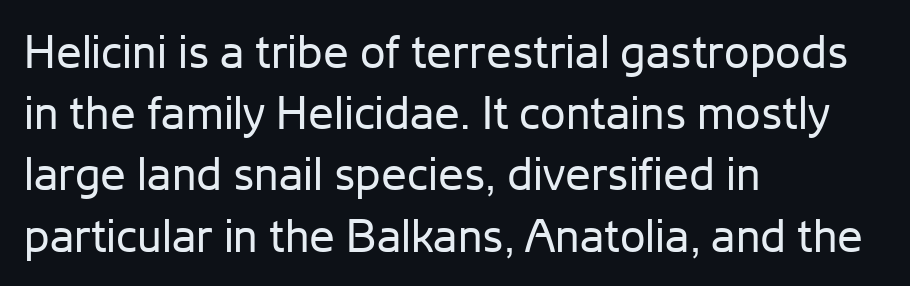
Q: Is the text bold? A: No.
Q: Is the text italic (slanted)? A: No, it is upright.
Q: Is the typeface a serif or a sans-serif typeface? A: Sans-serif.
Q: Is the text underlined? A: No.
Q: How is the paragraph aligned? A: Left-aligned.
Q: Is the spacing between letters normal or unusually wide? A: Normal.
Q: Is the spacing between lines tight, normal or loose? A: Normal.
Q: Width (condensed, normal, or wide)? A: Normal.
Q: Stroke contrast? A: Low.
Q: x-height? A: Medium.
Q: Monospaced? A: No.
